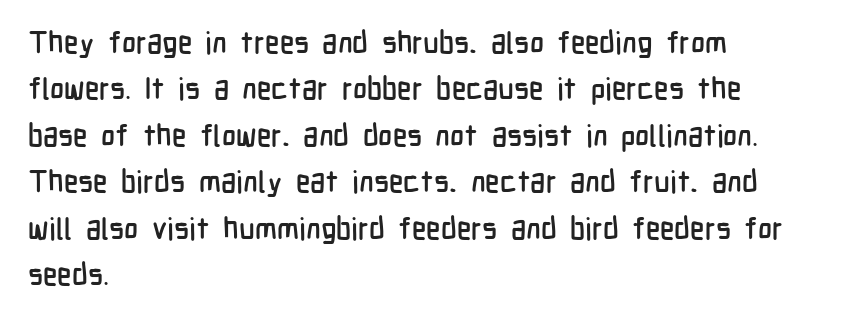
Q: Is the text italic (slanted)? A: No, it is upright.
Q: Is the typeface a serif or a sans-serif typeface? A: Sans-serif.
Q: Is the text underlined? A: No.
Q: How is the paragraph aligned? A: Left-aligned.
Q: Is the spacing between letters normal or unusually wide? A: Normal.
Q: Is the spacing between lines tight, normal or loose? A: Normal.
Q: Width (condensed, normal, or wide)? A: Condensed.
Q: Stroke contrast? A: Low.
Q: x-height? A: Medium.
Q: Monospaced? A: No.
